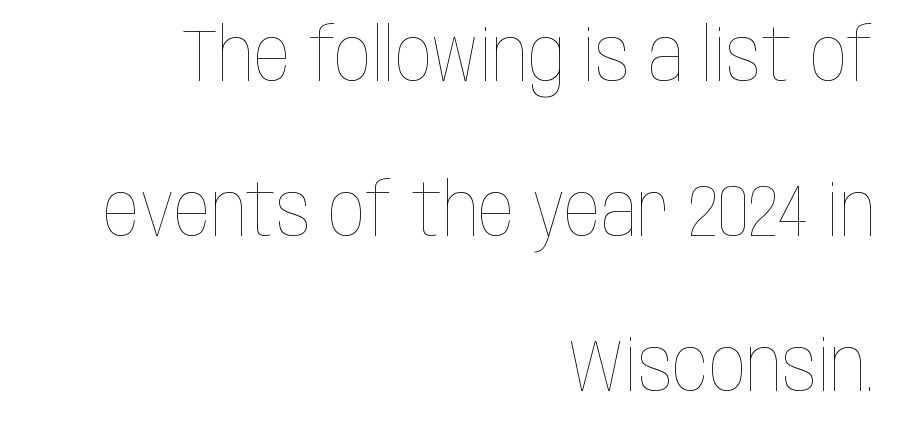
Q: Is the text bold? A: No.
Q: Is the text italic (slanted)? A: No, it is upright.
Q: Is the text underlined? A: No.
Q: How is the paragraph aligned? A: Right-aligned.
Q: Is the spacing between letters normal or unusually wide? A: Normal.
Q: Is the spacing between lines tight, normal or loose? A: Loose.
Q: Width (condensed, normal, or wide)? A: Condensed.
Q: Stroke contrast? A: Low.
Q: x-height? A: Large.
Q: Monospaced? A: No.
